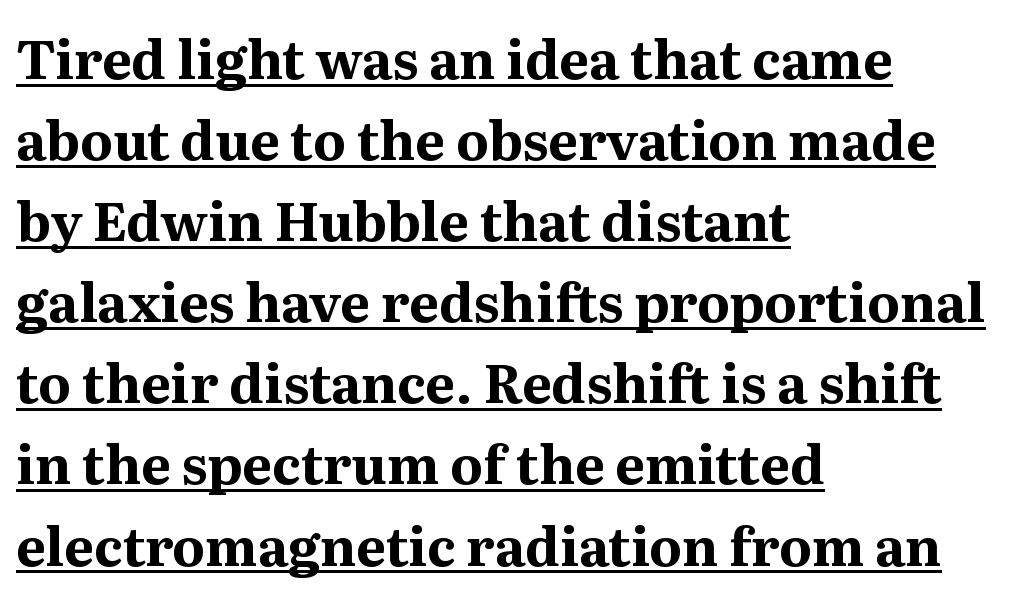
The image shows 53 px bold serif type, upright; set left-aligned, normal line spacing (1.53x), normal letter spacing, underlined; medium stroke contrast and a medium x-height.
